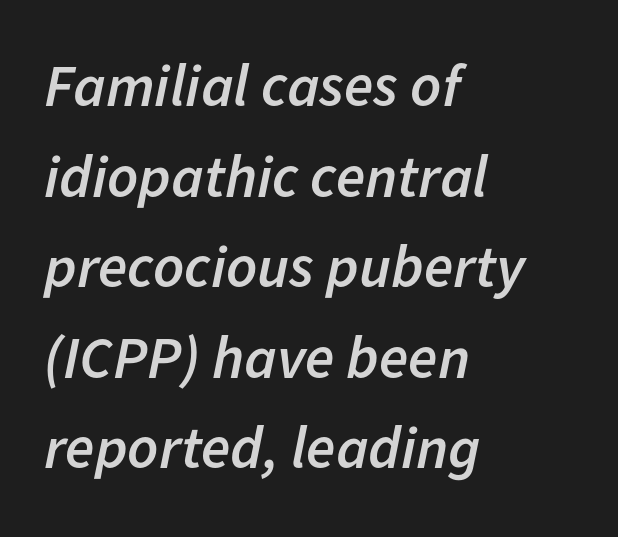
{"italic": "yes", "lean": "right", "slant_degrees": 11, "bold": "semi", "weight": "semibold", "width": "normal", "stroke_contrast": "low", "x_height": "medium", "monospaced": "no", "underline": "no", "align": "left", "line_spacing": "normal", "line_spacing_ratio": 1.51, "letter_spacing": "normal", "letter_spacing_em": 0.0, "glyph_px": 60}
